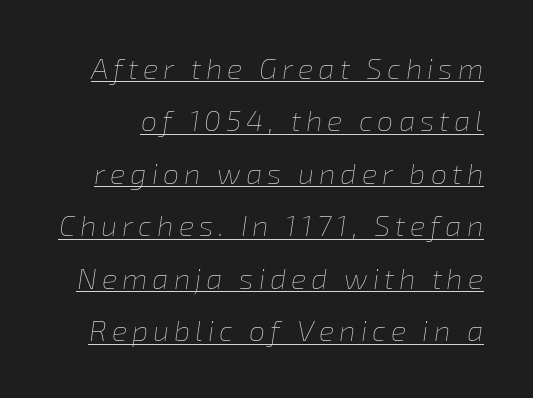
The image shows 29 px thin type, italic (leaning right); set line spacing 1.81x, underlined; low stroke contrast and a medium x-height.
